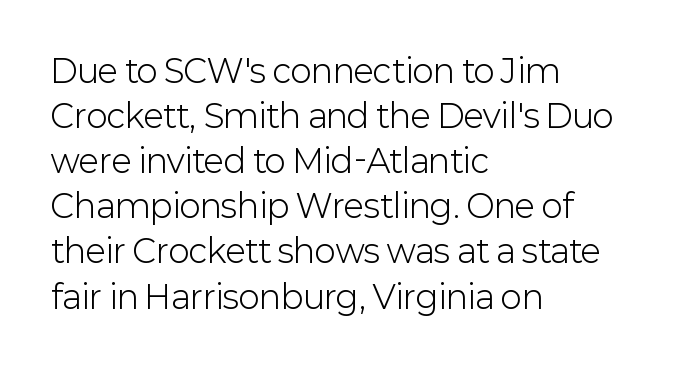
The compositor pushed each line to the left boundary. Stems here are at most as thick as an everyday book face. Students, note that the glyphs here touch the page at normal intervals. Every stem runs plumb, perpendicular to the baseline. This sample has the flowing, uneven cadence of proportional lettering. Words float on clear page, feet unadorned.
